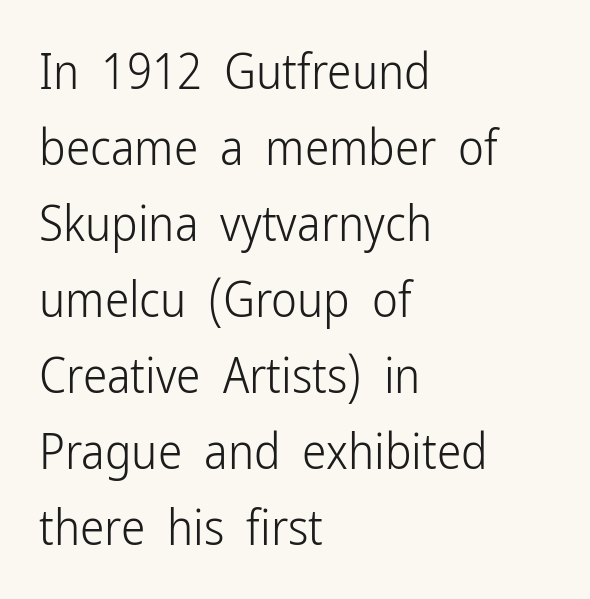
Letter spacing: default. A classic flush-left, rag-right setting is used for this passage. This block has exactly the height ordinary leading produces. The letters carry no serifs — their stems end cleanly without finishing strokes.
